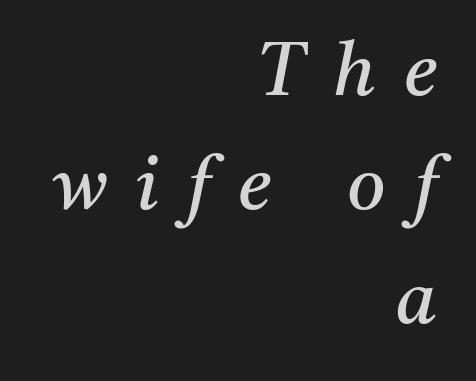
{"serif": "yes", "italic": "yes", "lean": "right", "slant_degrees": 11, "bold": "no", "weight": "regular", "width": "normal", "stroke_contrast": "medium", "x_height": "medium", "monospaced": "no", "underline": "no", "align": "right", "line_spacing": "normal", "line_spacing_ratio": 1.54, "letter_spacing": "wide", "letter_spacing_em": 0.38, "glyph_px": 74}
